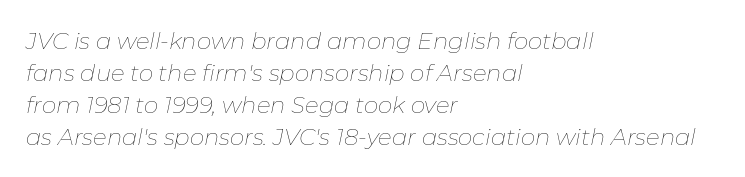
Q: Is the text bold? A: No.
Q: Is the text italic (slanted)? A: Yes, it leans right by about 11 degrees.
Q: Is the text underlined? A: No.
Q: How is the paragraph aligned? A: Left-aligned.
Q: Is the spacing between letters normal or unusually wide? A: Normal.
Q: Is the spacing between lines tight, normal or loose? A: Normal.
